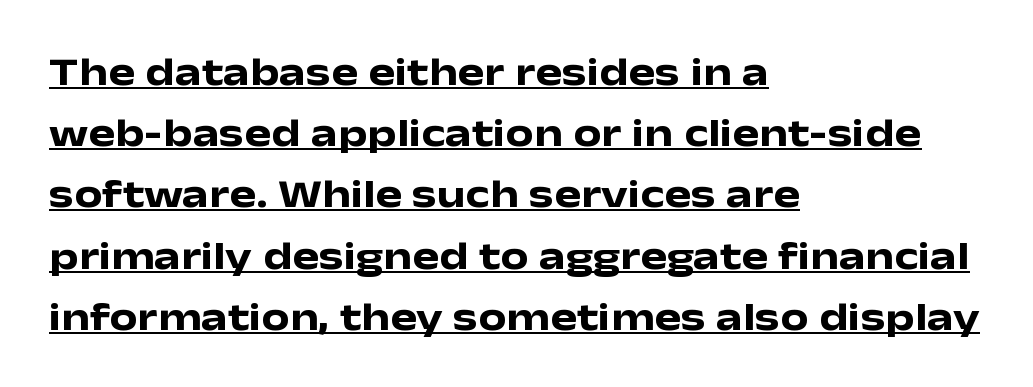
The image shows 40 px heavy, wide sans-serif type, upright; set left-aligned, normal line spacing (1.53x), normal letter spacing, underlined; low stroke contrast and a medium x-height.
